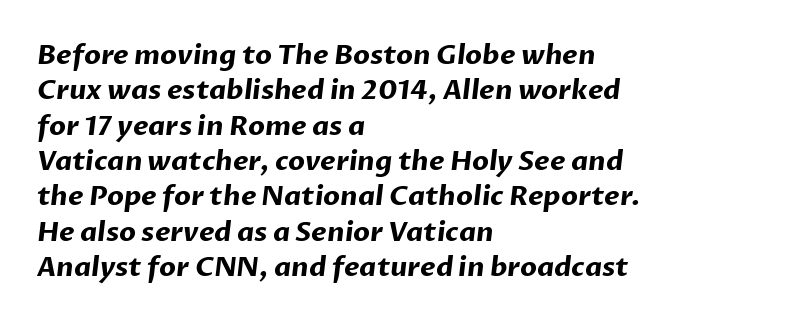
{"bold": "yes", "underline": "no", "align": "left", "line_spacing": "normal", "line_spacing_ratio": 1.31, "letter_spacing": "normal", "letter_spacing_em": 0.0, "glyph_px": 27}
